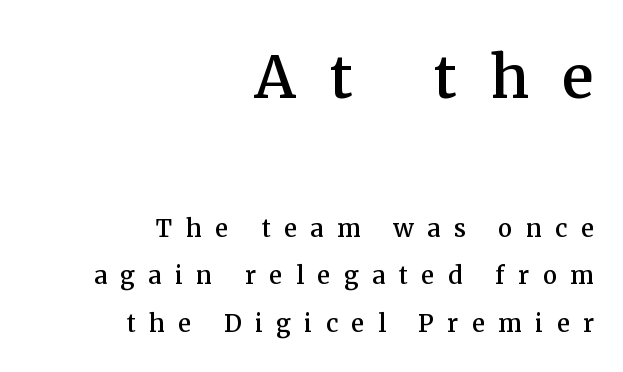
The letters in the upper block stand taller than those in the block below. Descenders hang freely into open space. Notice how the passage keeps a crisp vertical edge on the right only. A serif font was chosen for this passage.
